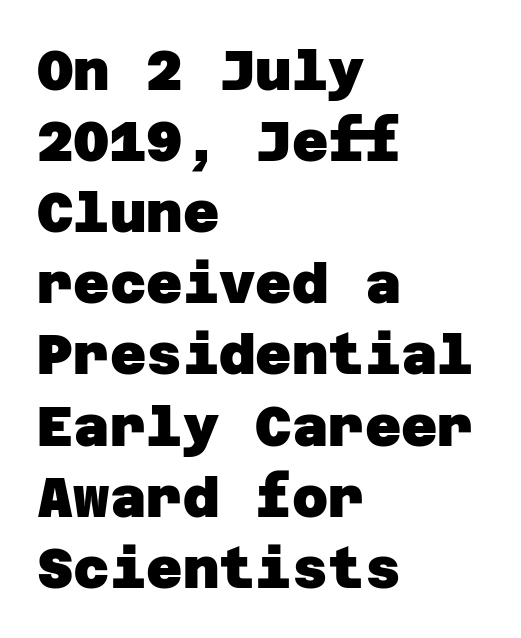
Layout note: lines flush left. Each glyph is drawn with heavy, bold strokes. Baseline-to-baseline distance is the conventional proportion of letter height. You could call the tracking neutral — neither tight nor loose. The gap between lines stays unmarked.
